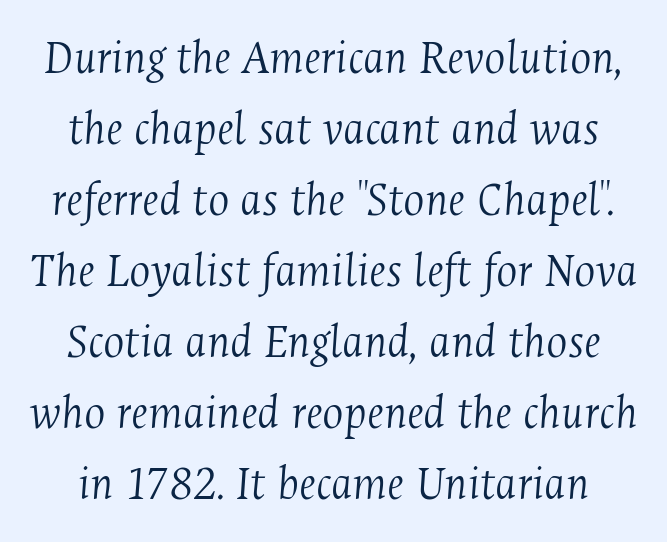
The font sits on the lighter half of the weight spectrum, regular included. The letters advance in unequal steps, a hallmark of proportional type. Unmarked baselines from the first word to the last. Is this a sans? No — the strokes have serifs. Every character sits at an angle, as italics do. Between one letter and the next there's only the usual sliver of space.
